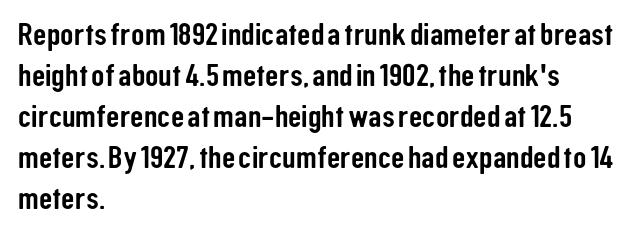
Q: Is the text italic (slanted)? A: No, it is upright.
Q: Is the typeface a serif or a sans-serif typeface? A: Sans-serif.
Q: Is the text underlined? A: No.
Q: How is the paragraph aligned? A: Left-aligned.
Q: Is the spacing between letters normal or unusually wide? A: Normal.
Q: Width (condensed, normal, or wide)? A: Condensed.
Q: Stroke contrast? A: Low.
Q: x-height? A: Medium.
Q: Monospaced? A: No.
